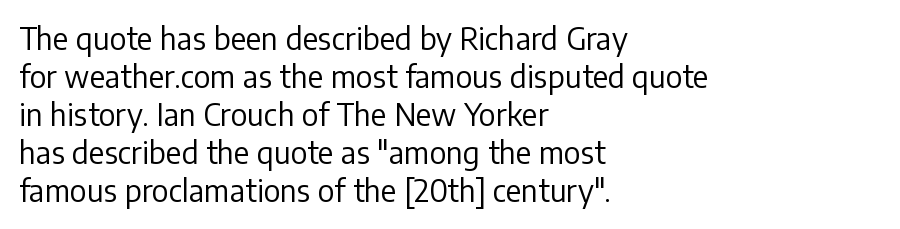
Q: Is the text bold? A: No.
Q: Is the text italic (slanted)? A: No, it is upright.
Q: Is the typeface a serif or a sans-serif typeface? A: Sans-serif.
Q: Is the text underlined? A: No.
Q: How is the paragraph aligned? A: Left-aligned.
Q: Is the spacing between letters normal or unusually wide? A: Normal.
Q: Is the spacing between lines tight, normal or loose? A: Normal.
Q: Width (condensed, normal, or wide)? A: Normal.
Q: Stroke contrast? A: Low.
Q: x-height? A: Medium.
Q: Monospaced? A: No.
